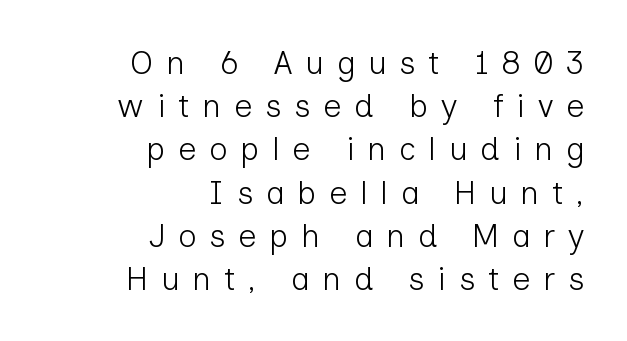
The image shows 32 px light sans-serif type, upright; set right-aligned, normal line spacing (1.35x), unusually wide letter spacing (+0.4 em), not underlined; low stroke contrast and a medium x-height.
